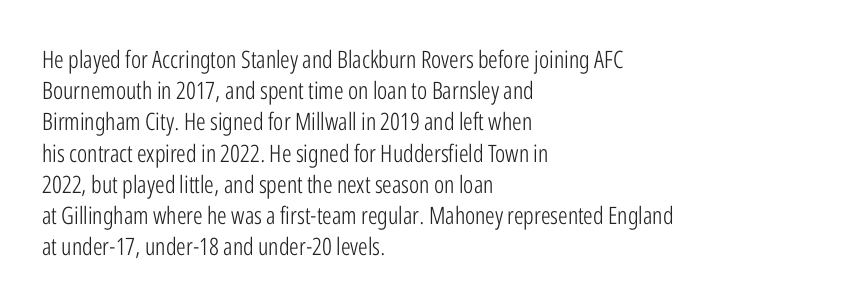
Q: Is the text bold? A: No.
Q: Is the text italic (slanted)? A: No, it is upright.
Q: Is the text underlined? A: No.
Q: How is the paragraph aligned? A: Left-aligned.
Q: Is the spacing between letters normal or unusually wide? A: Normal.
Q: Is the spacing between lines tight, normal or loose? A: Normal.
